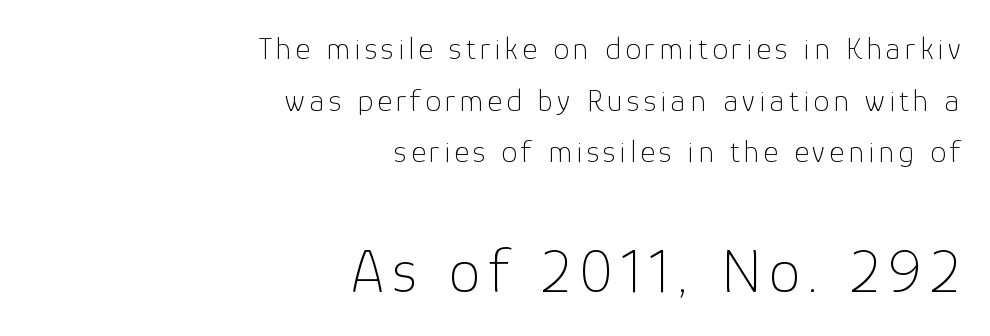
The image shows 63 px thin sans-serif type, upright; set right-aligned, normal line spacing (1.61x), not underlined; the second (bottom) block is 1.97x larger; low stroke contrast and a medium x-height.
